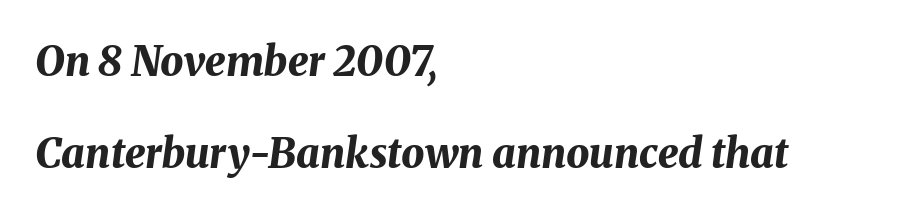
Q: Is the text bold? A: Yes.
Q: Is the text italic (slanted)? A: Yes, it leans right by about 8 degrees.
Q: Is the text underlined? A: No.
Q: How is the paragraph aligned? A: Left-aligned.
Q: Is the spacing between letters normal or unusually wide? A: Normal.
Q: Is the spacing between lines tight, normal or loose? A: Loose.
Q: Width (condensed, normal, or wide)? A: Normal.
Q: Stroke contrast? A: Medium.
Q: x-height? A: Medium.
Q: Monospaced? A: No.
